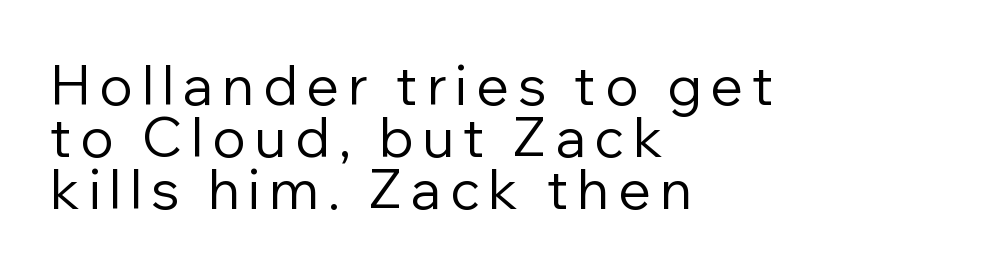
The image shows 54 px regular-weight sans-serif type, upright; set left-aligned, tight line spacing (0.96x), not underlined; low stroke contrast and a medium x-height.
